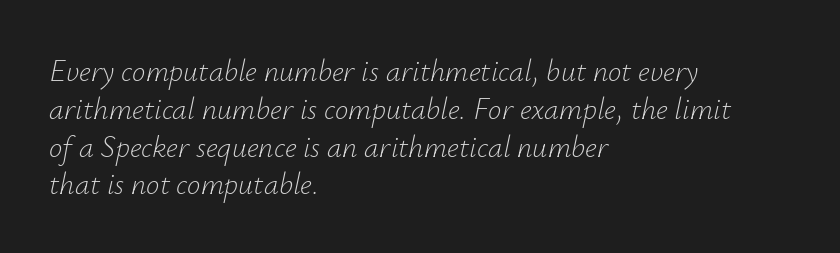
The image shows 30 px light type, italic (leaning right); set left-aligned, normal line spacing (1.26x), normal letter spacing, not underlined; low stroke contrast and a small x-height.
